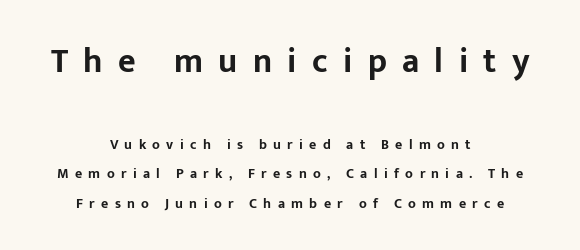
Reading down the block, each line starts at a different indent, mirrored at its end. A dark, heavy texture on the line: the type is bold. Plain, unruled lines of type. Is the lower block the larger one? No — the upper block carries the bigger type. You can tell from the bare stems that sans-serif type was used. The letters advance in unequal steps, a hallmark of proportional type.
